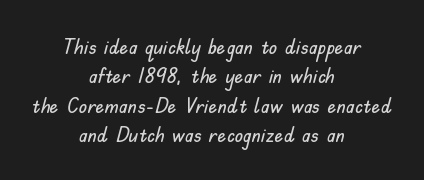
Short note: letters normally spaced. Each line is balanced around a shared central axis. The area under the type is left untouched. Each new line begins a customary step beneath the previous one.
